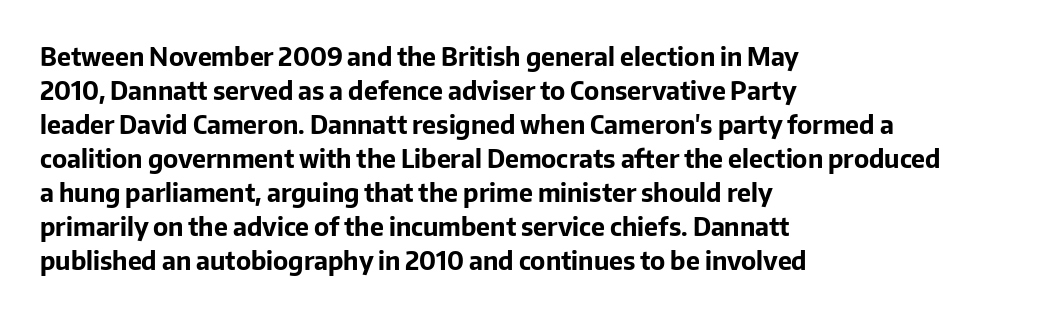
Just letters on the line, the space beneath them empty. No italicization has been applied; the sample stays upright. The rows are spaced the way most documents space them. The glyphs have the mass of a bold cut. Look at the tracking — it's just the regular setting, nothing added. Each line starts at the same left margin while the right side varies.
